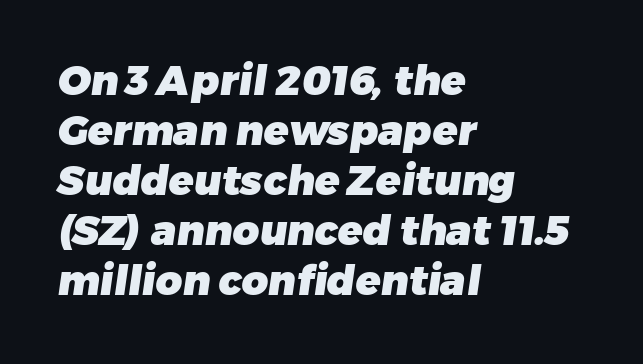
The image shows 41 px heavy sans-serif type; set left-aligned, line spacing 1.22x, normal letter spacing, not underlined; low stroke contrast and a medium x-height.
